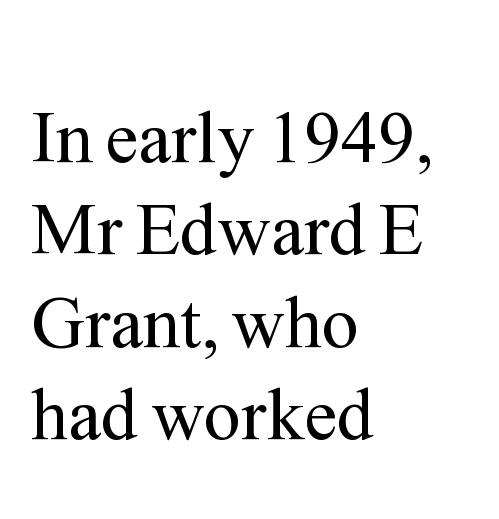
Is the stroke heavy? The answer is a plain regular-or-lighter. The letters sit at their default tracking, neither squeezed nor spread. Teacher's note: observe the even left margin — that is flush-left alignment. The letters stand upright; this is a roman face. Honestly, there is no underline to notice here at all.
